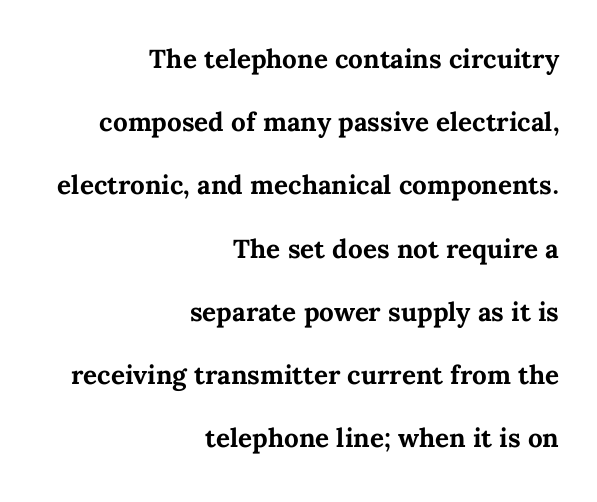
Nope, not italic — everything's standing straight. The specimen omits any rule beneath the text block's lines. Caption: standard tracking, unaltered. The glyphs have the mass of a bold cut. The vertical gap from one line to the next is large.
